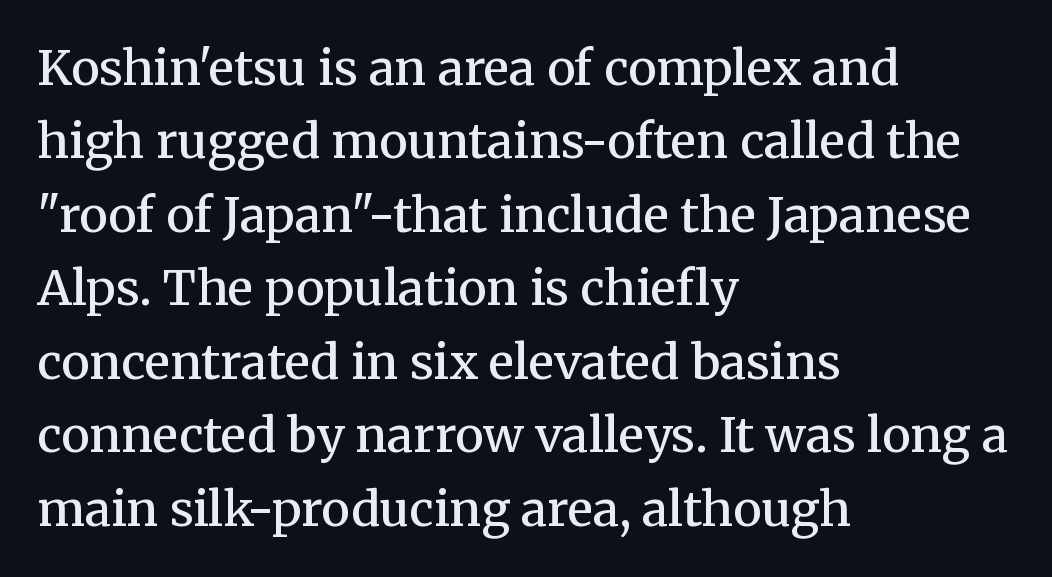
{"serif": "yes", "italic": "no", "bold": "semi", "weight": "semibold", "width": "normal", "stroke_contrast": "medium", "x_height": "medium", "monospaced": "no", "underline": "no", "align": "left", "line_spacing": "normal", "line_spacing_ratio": 1.53, "letter_spacing": "normal", "letter_spacing_em": 0.0, "glyph_px": 48}
